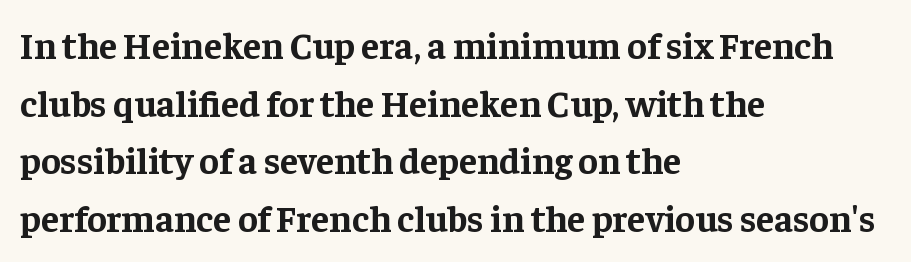
Q: Is the text bold? A: Yes.
Q: Is the text italic (slanted)? A: No, it is upright.
Q: Is the typeface a serif or a sans-serif typeface? A: Serif.
Q: Is the text underlined? A: No.
Q: How is the paragraph aligned? A: Left-aligned.
Q: Is the spacing between letters normal or unusually wide? A: Normal.
Q: Is the spacing between lines tight, normal or loose? A: Normal.
Q: Width (condensed, normal, or wide)? A: Normal.
Q: Stroke contrast? A: Low.
Q: x-height? A: Medium.
Q: Monospaced? A: No.
